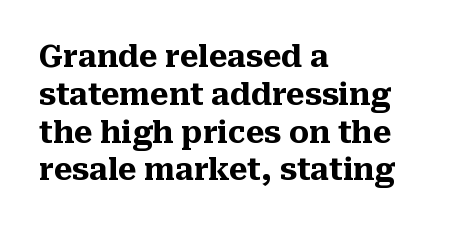
The image shows 30 px heavy serif type, upright; set left-aligned, normal line spacing (1.26x), normal letter spacing, not underlined; medium stroke contrast and a medium x-height.
